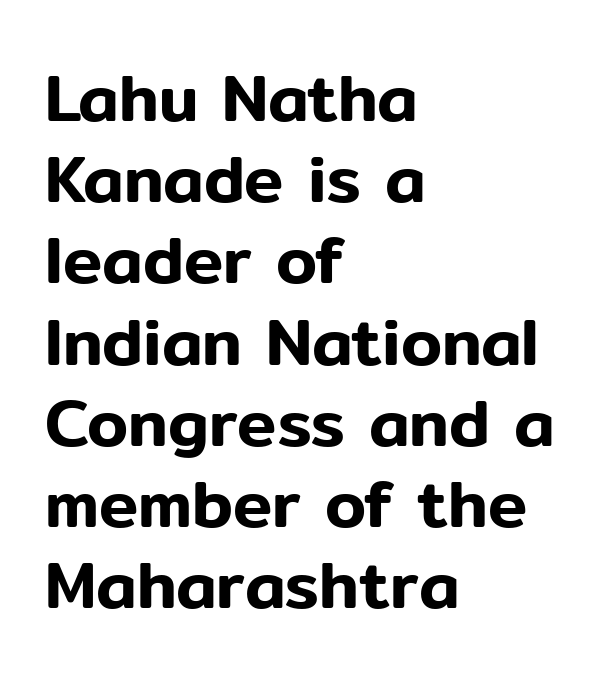
Decoration check: the copy has no underline. Character widths vary here, with narrow letters taking less room than wide ones. Observe the ordinary spacing: letters are neighbours, not strangers. Does the lettering tilt? It doesn't — this is upright. Is this a sans? Yes — the strokes have no serifs. The rag falls on the right side of this text block.
